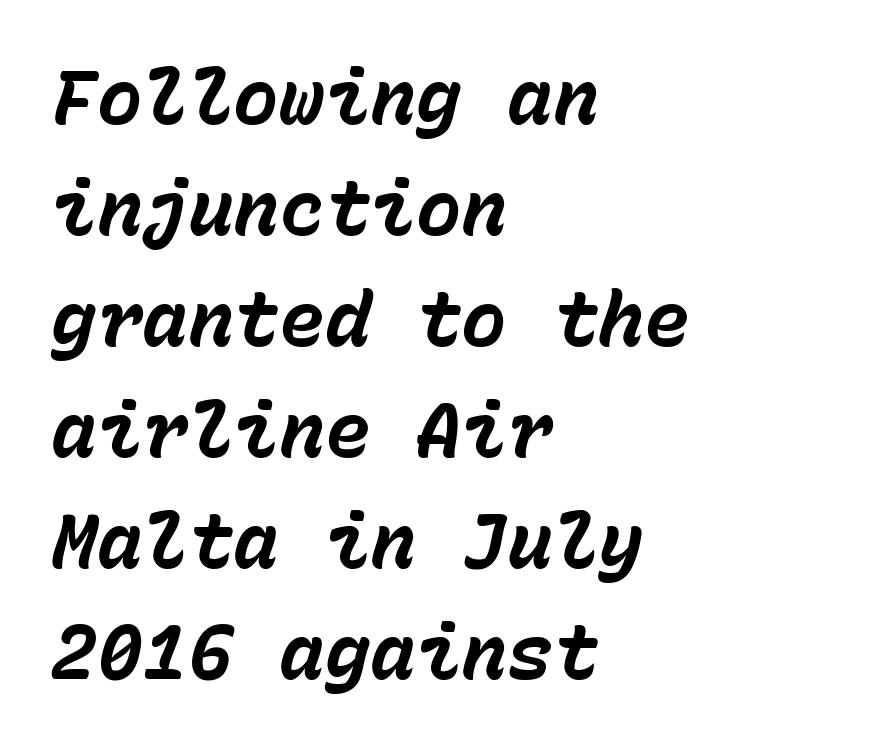
The image shows 76 px bold type, italic (leaning right), monospaced; set left-aligned, normal line spacing (1.46x), normal letter spacing, not underlined; low stroke contrast and a medium x-height.
